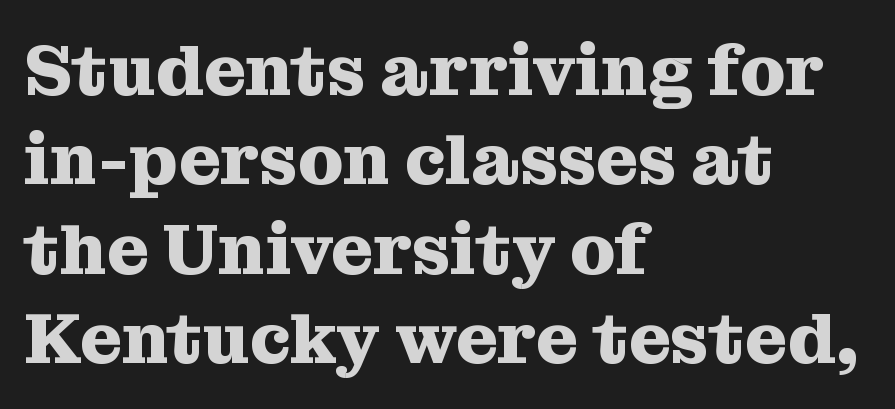
Q: Is the text bold? A: Yes.
Q: Is the text italic (slanted)? A: No, it is upright.
Q: Is the typeface a serif or a sans-serif typeface? A: Serif.
Q: Is the text underlined? A: No.
Q: How is the paragraph aligned? A: Left-aligned.
Q: Is the spacing between letters normal or unusually wide? A: Normal.
Q: Width (condensed, normal, or wide)? A: Normal.
Q: Stroke contrast? A: Medium.
Q: x-height? A: Medium.
Q: Monospaced? A: No.
